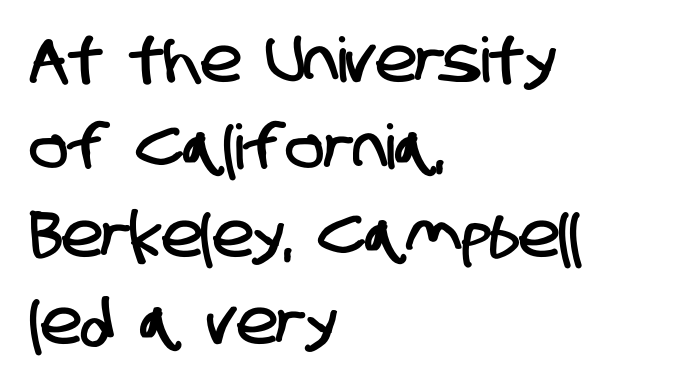
{"serif": "no", "width": "condensed", "stroke_contrast": "low", "x_height": "large", "monospaced": "no", "underline": "no", "align": "left", "line_spacing": "normal", "line_spacing_ratio": 1.41, "letter_spacing": "normal", "letter_spacing_em": 0.0, "glyph_px": 62}
